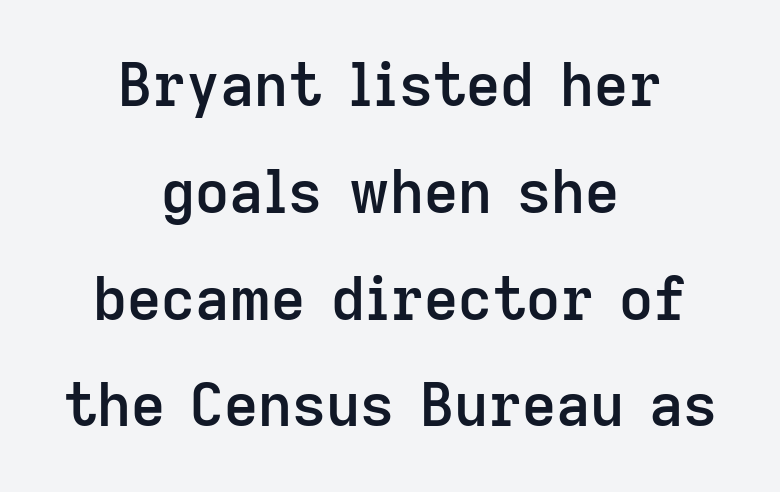
{"serif": "no", "italic": "no", "bold": "semi", "weight": "semibold", "width": "normal", "stroke_contrast": "low", "x_height": "medium", "monospaced": "no", "underline": "no", "align": "center", "line_spacing_ratio": 1.81, "letter_spacing": "normal", "letter_spacing_em": 0.0, "glyph_px": 59}
